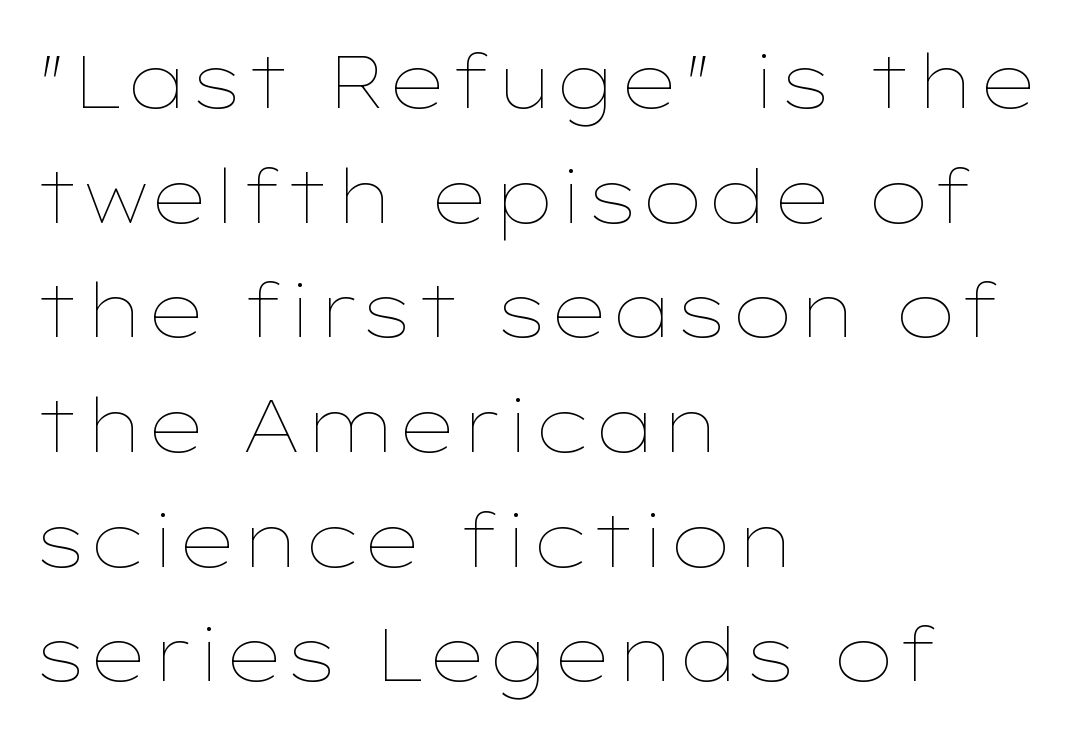
Q: Is the text bold? A: No.
Q: Is the text italic (slanted)? A: No, it is upright.
Q: Is the text underlined? A: No.
Q: How is the paragraph aligned? A: Left-aligned.
Q: Is the spacing between letters normal or unusually wide? A: Normal.
Q: Is the spacing between lines tight, normal or loose? A: Normal.
Q: Width (condensed, normal, or wide)? A: Wide.
Q: Stroke contrast? A: Low.
Q: x-height? A: Medium.
Q: Monospaced? A: No.
